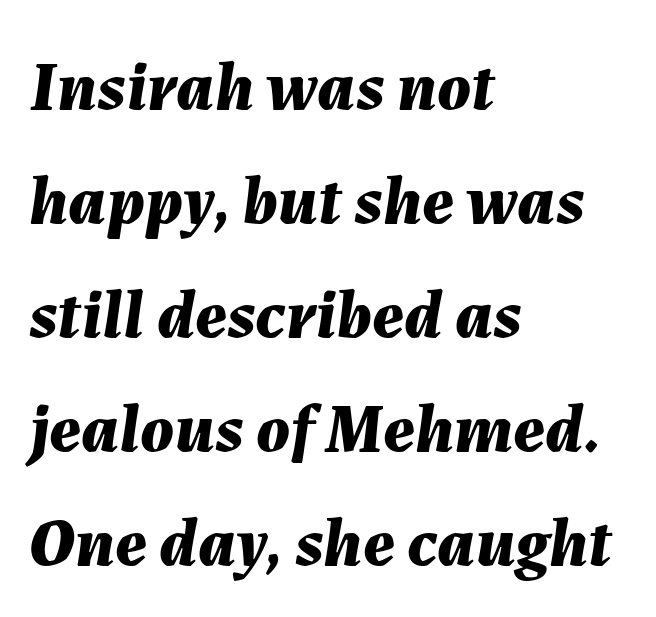
Q: Is the text bold? A: Yes.
Q: Is the text italic (slanted)? A: Yes, it leans right by about 7 degrees.
Q: Is the text underlined? A: No.
Q: How is the paragraph aligned? A: Left-aligned.
Q: Is the spacing between letters normal or unusually wide? A: Normal.
Q: Is the spacing between lines tight, normal or loose? A: Normal.
Q: Width (condensed, normal, or wide)? A: Normal.
Q: Stroke contrast? A: Medium.
Q: x-height? A: Medium.
Q: Monospaced? A: No.
